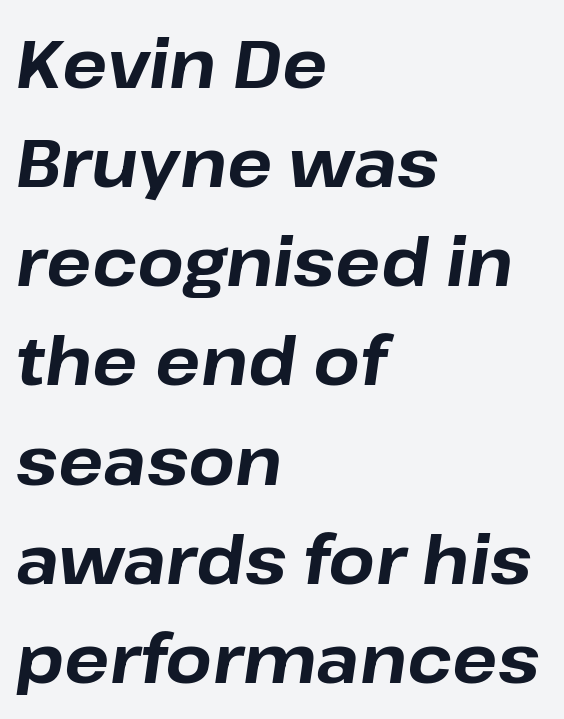
The image shows 67 px bold type, italic (leaning right); set left-aligned, normal line spacing (1.48x), normal letter spacing, not underlined; low stroke contrast and a medium x-height.
